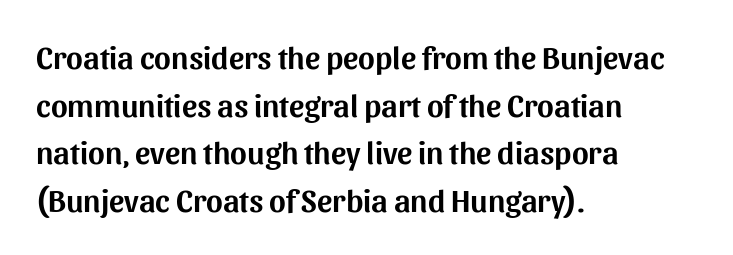
Q: Is the text italic (slanted)? A: No, it is upright.
Q: Is the typeface a serif or a sans-serif typeface? A: Sans-serif.
Q: Is the text underlined? A: No.
Q: How is the paragraph aligned? A: Left-aligned.
Q: Is the spacing between letters normal or unusually wide? A: Normal.
Q: Is the spacing between lines tight, normal or loose? A: Normal.
Q: Width (condensed, normal, or wide)? A: Normal.
Q: Stroke contrast? A: Medium.
Q: x-height? A: Medium.
Q: Monospaced? A: No.
